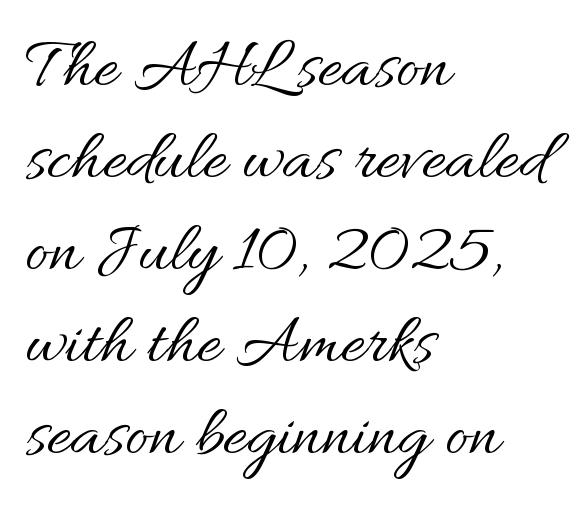
The font sits on the lighter half of the weight spectrum, regular included. The rendering keeps characters at their native spacing. Line starts are locked; line ends wander. This sample keeps an unexceptional amount of space between lines. Beneath every word, the page is bare.
